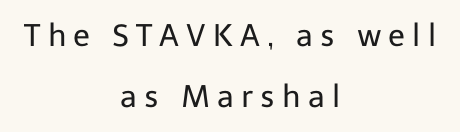
{"serif": "no", "italic": "no", "bold": "no", "weight": "regular", "width": "normal", "stroke_contrast": "low", "x_height": "medium", "monospaced": "no", "underline": "no", "align": "center", "line_spacing": "loose", "line_spacing_ratio": 1.96, "letter_spacing": "wide", "letter_spacing_em": 0.23, "glyph_px": 31}
